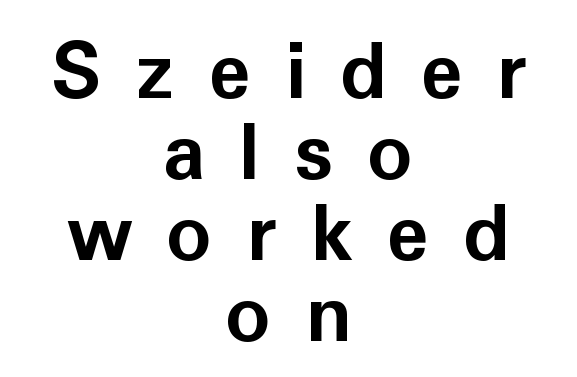
{"serif": "no", "italic": "no", "bold": "yes", "weight": "bold", "width": "normal", "stroke_contrast": "low", "x_height": "medium", "monospaced": "no", "underline": "no", "align": "center", "line_spacing": "tight", "line_spacing_ratio": 1.05, "letter_spacing": "wide", "letter_spacing_em": 0.44, "glyph_px": 77}
